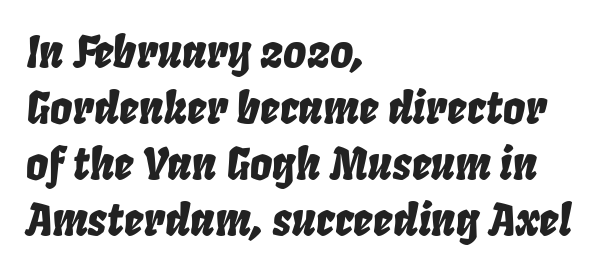
Q: Is the text italic (slanted)? A: Yes, it leans right by about 8 degrees.
Q: Is the text underlined? A: No.
Q: How is the paragraph aligned? A: Left-aligned.
Q: Is the spacing between letters normal or unusually wide? A: Normal.
Q: Is the spacing between lines tight, normal or loose? A: Normal.
Q: Width (condensed, normal, or wide)? A: Condensed.
Q: Stroke contrast? A: Low.
Q: x-height? A: Large.
Q: Monospaced? A: No.
